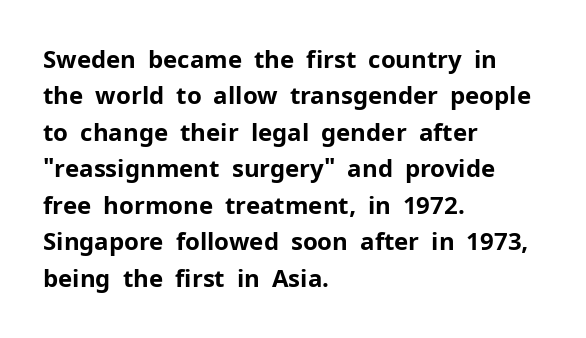
Q: Is the text bold? A: Yes.
Q: Is the text italic (slanted)? A: No, it is upright.
Q: Is the text underlined? A: No.
Q: How is the paragraph aligned? A: Left-aligned.
Q: Is the spacing between letters normal or unusually wide? A: Normal.
Q: Is the spacing between lines tight, normal or loose? A: Normal.
